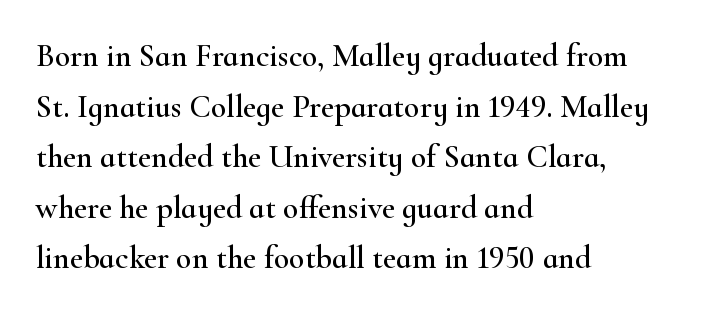
Does the copy run flush right? No — it runs flush left. In terms of letterform style, serifs are clearly present. Only glyphs here, with clear space below each row. Quick note: interline space is typical.
